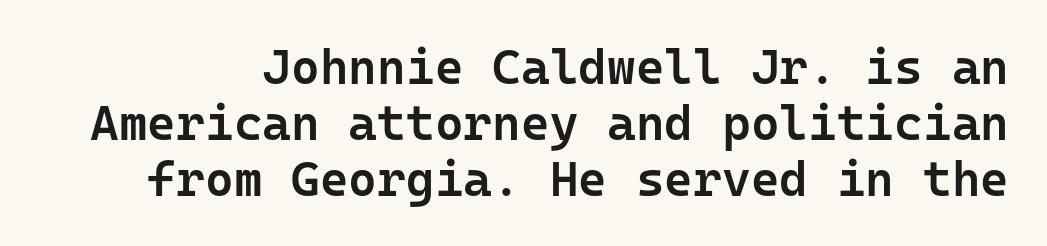
The image shows 49 px semibold sans-serif type, upright, monospaced; set tight line spacing (1.14x), normal letter spacing, not underlined; low stroke contrast and a medium x-height.
